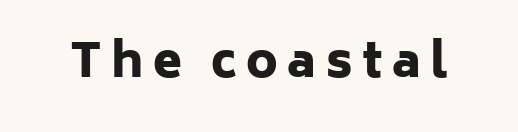
Q: Is the text bold? A: Yes.
Q: Is the text italic (slanted)? A: No, it is upright.
Q: Is the typeface a serif or a sans-serif typeface? A: Sans-serif.
Q: Is the text underlined? A: No.
Q: Is the spacing between letters normal or unusually wide? A: Unusually wide.
Q: Width (condensed, normal, or wide)? A: Normal.
Q: Stroke contrast? A: Low.
Q: x-height? A: Medium.
Q: Monospaced? A: No.
